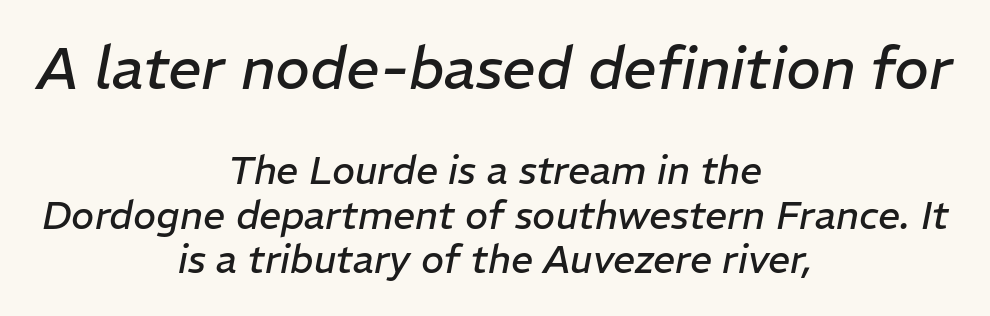
Note: larger setting up top, smaller setting below. Whoever set this chose condensed vertical rhythm over breathing room. No chunkiness to these letters — they're not bold. Do the characters align in a grid? No, the font is proportional.
